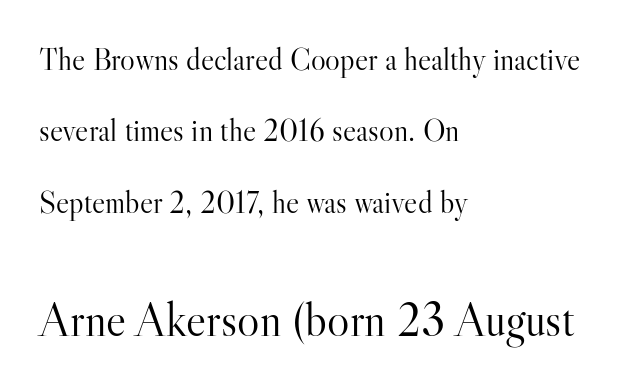
The characters display serif detailing at their extremities. Each stroke keeps to a modest, everyday thickness or less. The letters stand straight up with perfectly vertical stems. The more generous point size was reserved for the lower chunk. There is no visible air inserted between adjacent glyphs.
